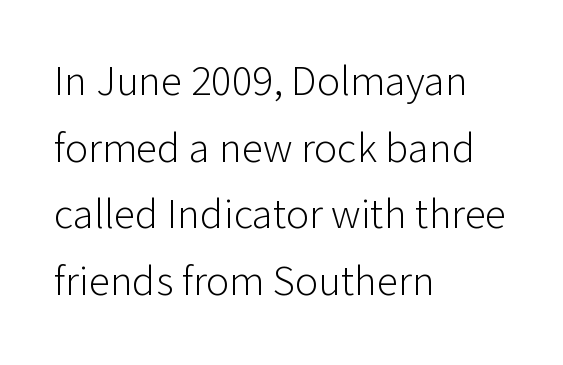
Normally led — the rows are evenly, conventionally spaced. Descenders hang freely into open space. Nothing heavy about these letters — not bold at all. The text was rendered using a sans face with plain stroke endings. Does the lettering tilt? It doesn't — this is upright.
